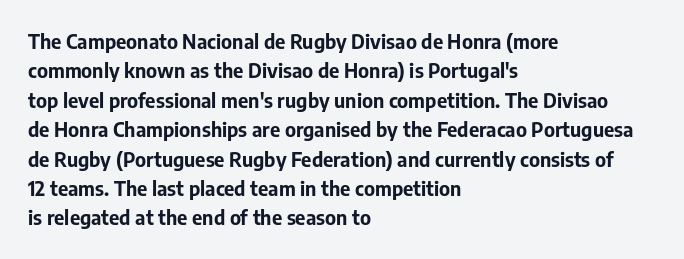
The image shows 20 px bold type, upright; set left-aligned, normal line spacing (1.47x), normal letter spacing, not underlined.
